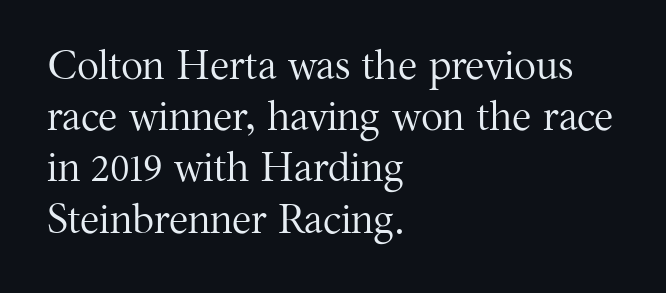
{"serif": "yes", "italic": "no", "bold": "no", "weight": "regular", "width": "normal", "stroke_contrast": "medium", "x_height": "medium", "monospaced": "no", "underline": "no", "align": "left", "line_spacing": "normal", "line_spacing_ratio": 1.25, "letter_spacing": "normal", "letter_spacing_em": 0.0, "glyph_px": 41}
